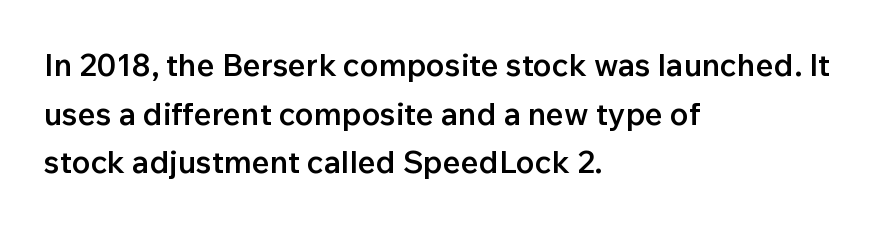
{"serif": "no", "italic": "no", "bold": "semi", "weight": "semibold", "width": "normal", "stroke_contrast": "low", "x_height": "medium", "monospaced": "no", "underline": "no", "align": "left", "line_spacing": "normal", "line_spacing_ratio": 1.57, "letter_spacing": "normal", "letter_spacing_em": 0.0, "glyph_px": 31}
